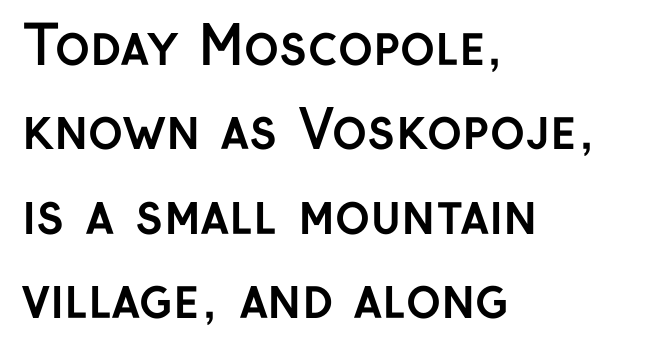
Q: Is the text bold? A: Yes.
Q: Is the text italic (slanted)? A: No, it is upright.
Q: Is the typeface a serif or a sans-serif typeface? A: Sans-serif.
Q: Is the text underlined? A: No.
Q: How is the paragraph aligned? A: Left-aligned.
Q: Is the spacing between letters normal or unusually wide? A: Normal.
Q: Is the spacing between lines tight, normal or loose? A: Normal.
Q: Width (condensed, normal, or wide)? A: Normal.
Q: Stroke contrast? A: Low.
Q: x-height? A: Medium.
Q: Monospaced? A: No.
